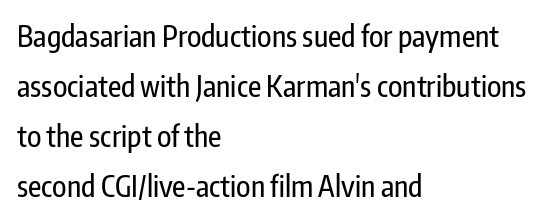
Does extra space separate the letters? No, they use regular spacing. Characters remain perfectly vertical along every line. Is the block centered? No — it sits flush against the left margin. Quick note: underline off. Note the varied advance widths — an 'i' is clearly narrower than an 'm'.
